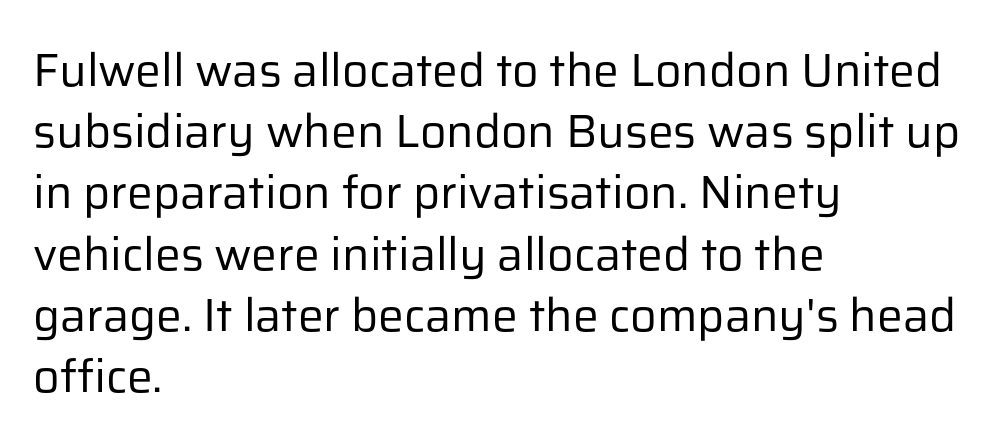
Q: Is the text bold? A: No.
Q: Is the text italic (slanted)? A: No, it is upright.
Q: Is the typeface a serif or a sans-serif typeface? A: Sans-serif.
Q: Is the text underlined? A: No.
Q: How is the paragraph aligned? A: Left-aligned.
Q: Is the spacing between letters normal or unusually wide? A: Normal.
Q: Is the spacing between lines tight, normal or loose? A: Normal.
Q: Width (condensed, normal, or wide)? A: Normal.
Q: Stroke contrast? A: Low.
Q: x-height? A: Medium.
Q: Monospaced? A: No.
